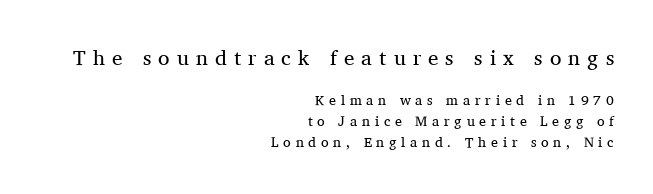
{"italic": "no", "bold": "no", "underline": "no", "align": "right", "line_spacing": "normal", "line_spacing_ratio": 1.52, "letter_spacing": "wide", "letter_spacing_em": 0.34, "larger_block": "first", "size_ratio": 1.5, "glyph_px": 21}
